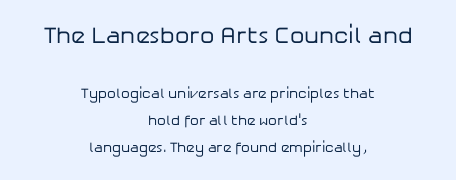
Q: Is the text bold? A: No.
Q: Is the text italic (slanted)? A: No, it is upright.
Q: Is the text underlined? A: No.
Q: How is the paragraph aligned? A: Centered.
Q: Is the spacing between letters normal or unusually wide? A: Normal.
Q: Is the spacing between lines tight, normal or loose? A: Loose.
Q: Which block of text is set in a larger size, the first (top) or the second (bottom)? A: The first (top) one.
